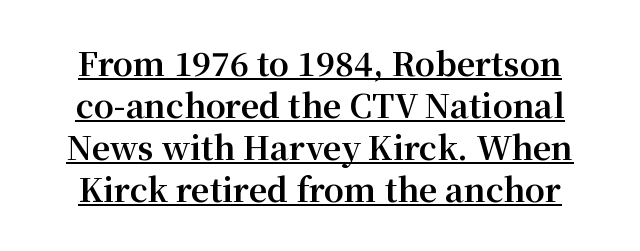
{"serif": "yes", "italic": "no", "bold": "yes", "weight": "bold", "width": "normal", "stroke_contrast": "medium", "x_height": "medium", "monospaced": "no", "underline": "yes", "line_spacing": "normal", "line_spacing_ratio": 1.31, "letter_spacing": "normal", "letter_spacing_em": 0.0, "glyph_px": 32}
